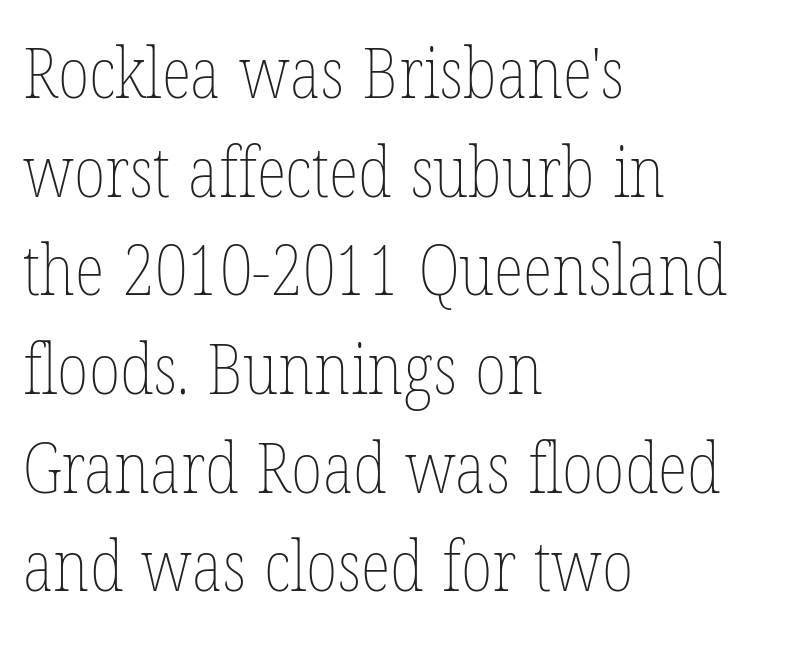
Q: Is the text bold? A: No.
Q: Is the text italic (slanted)? A: No, it is upright.
Q: Is the text underlined? A: No.
Q: How is the paragraph aligned? A: Left-aligned.
Q: Is the spacing between letters normal or unusually wide? A: Normal.
Q: Is the spacing between lines tight, normal or loose? A: Normal.
Q: Width (condensed, normal, or wide)? A: Condensed.
Q: Stroke contrast? A: Low.
Q: x-height? A: Medium.
Q: Monospaced? A: No.
